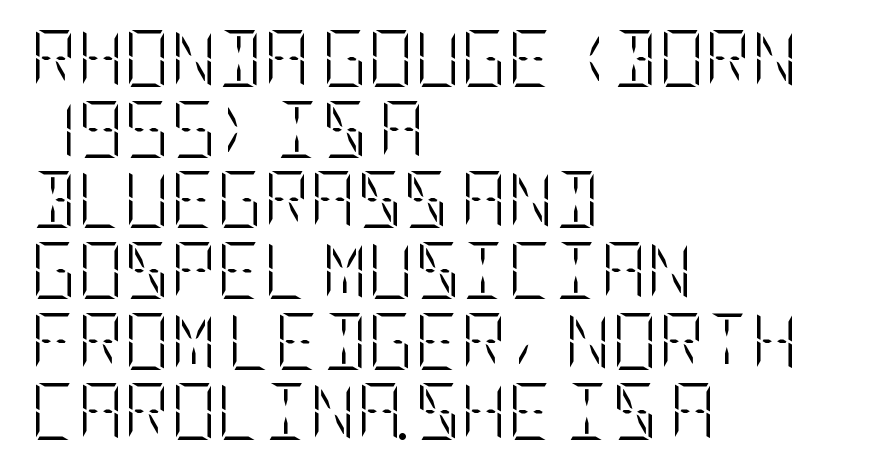
{"italic": "no", "bold": "no", "weight": "light", "width": "condensed", "stroke_contrast": "low", "x_height": "large", "underline": "no", "align": "left", "line_spacing_ratio": 1.24, "letter_spacing": "normal", "letter_spacing_em": 0.0, "glyph_px": 57}
